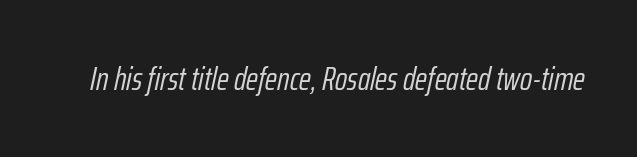
There is no visible air inserted between adjacent glyphs. The font is comparable to plain body text, perhaps lighter. Is this a fixed-width face? No — the glyphs have proportional, varying widths. Type without underlining. Notice how the stems are inclined rather than vertical — that's the hallmark of italics.
